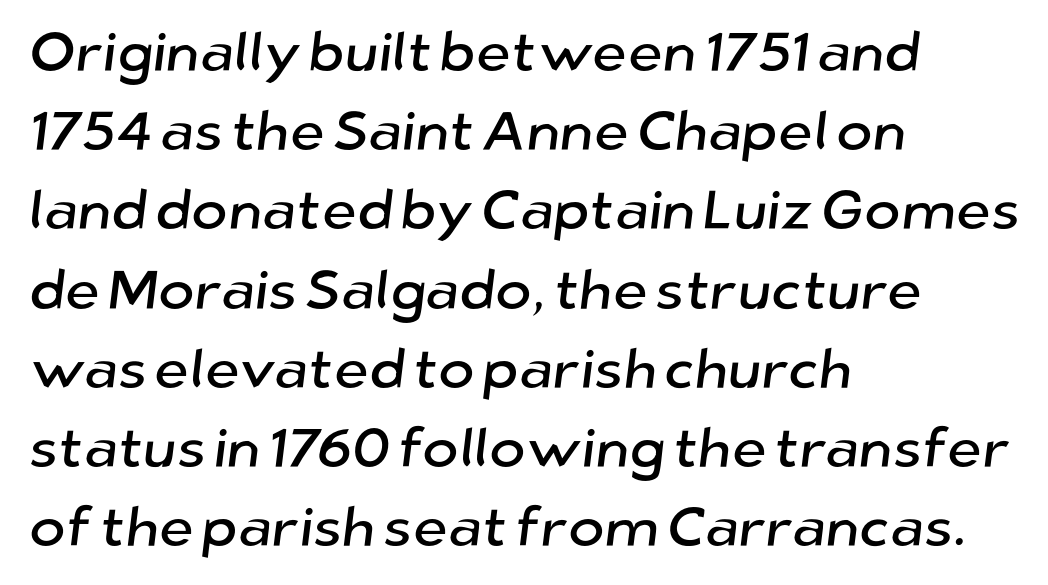
The image shows 55 px sans-serif type; set left-aligned, normal line spacing (1.44x), normal letter spacing, not underlined; low stroke contrast and a medium x-height.
